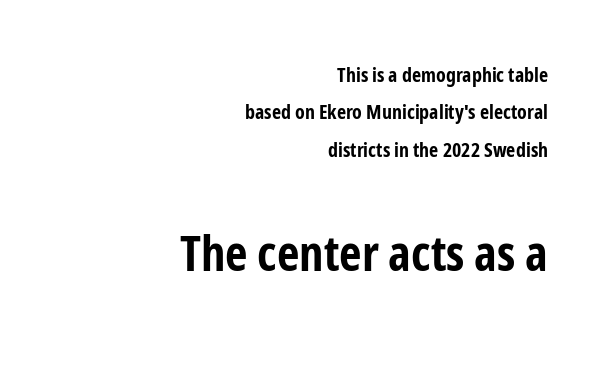
Scale increases going downward across the two blocks. Standard letterfit; no display-style spreading of the glyphs. The paragraph has a hard right edge and a soft left edge. This rendering features lettering with no underline. The face used here is proportionally spaced, like ordinary book or web type. Bold? Absolutely — the strokes are thick and heavy.
